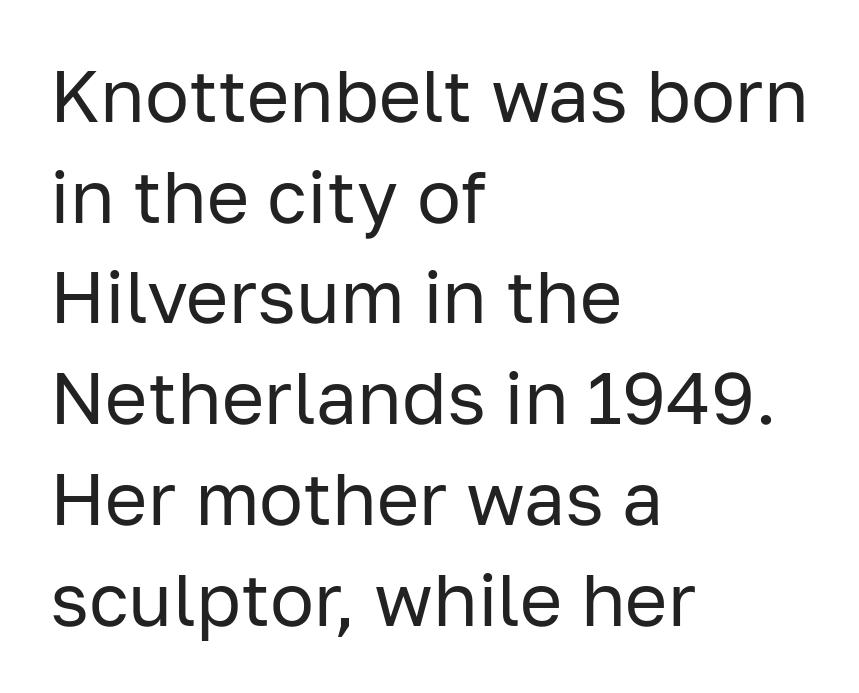
Q: Is the text bold? A: No.
Q: Is the text italic (slanted)? A: No, it is upright.
Q: Is the typeface a serif or a sans-serif typeface? A: Sans-serif.
Q: Is the text underlined? A: No.
Q: How is the paragraph aligned? A: Left-aligned.
Q: Is the spacing between letters normal or unusually wide? A: Normal.
Q: Is the spacing between lines tight, normal or loose? A: Normal.
Q: Width (condensed, normal, or wide)? A: Normal.
Q: Stroke contrast? A: Low.
Q: x-height? A: Medium.
Q: Monospaced? A: No.
